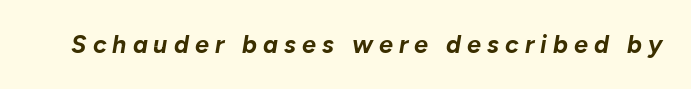
This sample uses an oblique cut, with every glyph tilted off the vertical. Decoration check: the copy has no underline. These lines have a slow, spaced-out rhythm from letter to letter. The strokes are fattened all the way to bold.
